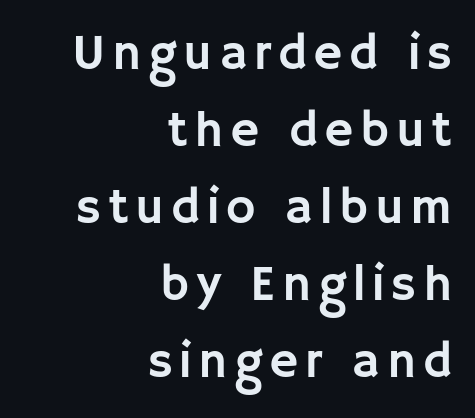
{"serif": "no", "italic": "no", "width": "normal", "stroke_contrast": "low", "x_height": "large", "monospaced": "no", "underline": "no", "align": "right", "line_spacing": "normal", "line_spacing_ratio": 1.54, "glyph_px": 50}
